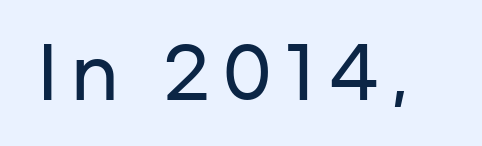
{"serif": "no", "italic": "no", "width": "wide", "stroke_contrast": "low", "x_height": "medium", "monospaced": "no", "underline": "no", "glyph_px": 70}
